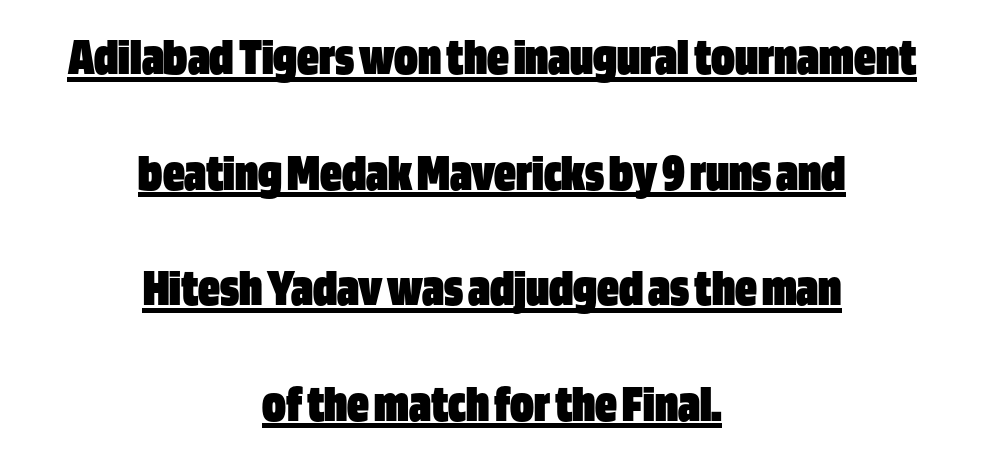
Q: Is the text bold? A: Yes.
Q: Is the text italic (slanted)? A: No, it is upright.
Q: Is the typeface a serif or a sans-serif typeface? A: Sans-serif.
Q: Is the text underlined? A: Yes.
Q: How is the paragraph aligned? A: Centered.
Q: Is the spacing between letters normal or unusually wide? A: Normal.
Q: Is the spacing between lines tight, normal or loose? A: Loose.
Q: Width (condensed, normal, or wide)? A: Condensed.
Q: Stroke contrast? A: Low.
Q: x-height? A: Large.
Q: Monospaced? A: No.
